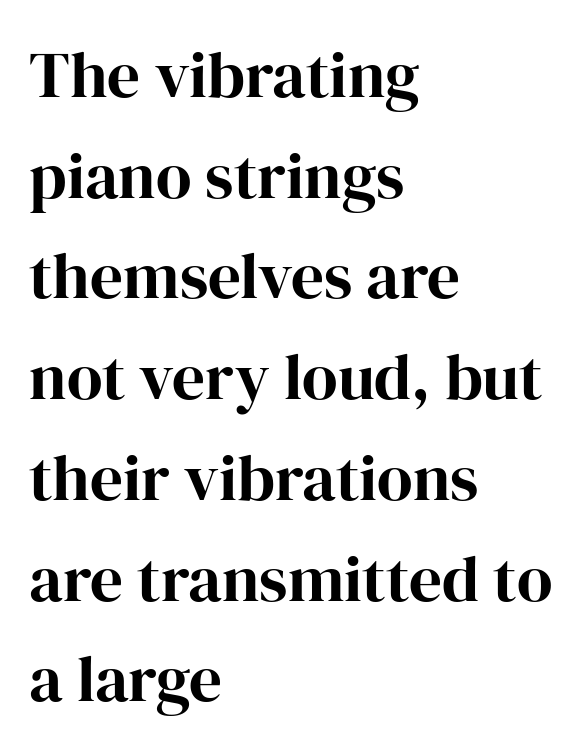
In terms of leading, this rendering sits right in the middle. The tracking reads as untouched default to a designer's eye. The characters look thick and weighty, a clear bold. If you drew a ruler down the left edge, every line would touch it. Designer's note — italics off, roman on.
